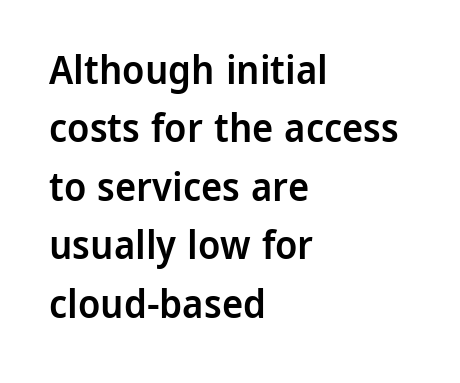
Q: Is the text bold? A: Semi-bold.
Q: Is the text italic (slanted)? A: No, it is upright.
Q: Is the typeface a serif or a sans-serif typeface? A: Sans-serif.
Q: Is the text underlined? A: No.
Q: How is the paragraph aligned? A: Left-aligned.
Q: Is the spacing between letters normal or unusually wide? A: Normal.
Q: Is the spacing between lines tight, normal or loose? A: Normal.
Q: Width (condensed, normal, or wide)? A: Normal.
Q: Stroke contrast? A: Low.
Q: x-height? A: Medium.
Q: Monospaced? A: No.
